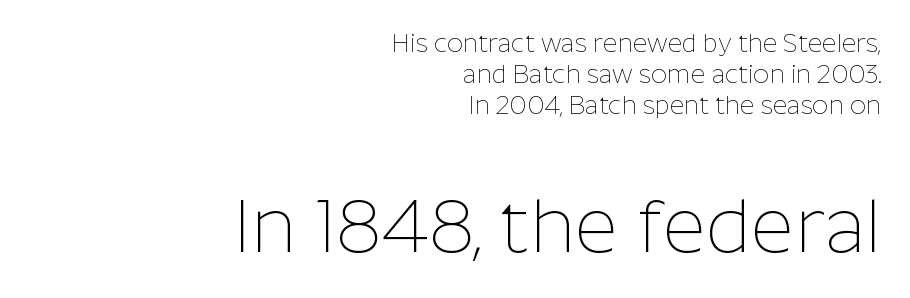
The setting favours the right margin, as signatures and pull-quotes sometimes do. Caption: upper text group reduced, lower text group enlarged. Heft: none added — not bold. Descenders are the only things crossing below the line. The rows are spaced the way most documents space them. When letters stand straight like this, we call the style roman or upright.
